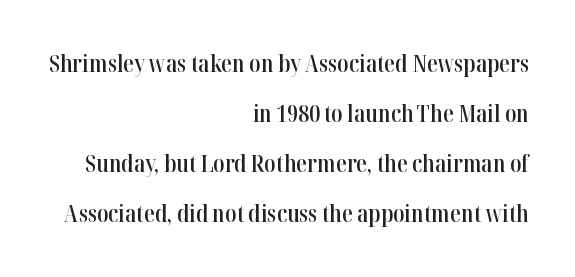
{"italic": "no", "bold": "semi", "underline": "no", "align": "right", "line_spacing": "loose", "line_spacing_ratio": 2.09, "letter_spacing": "normal", "letter_spacing_em": 0.0, "glyph_px": 24}
